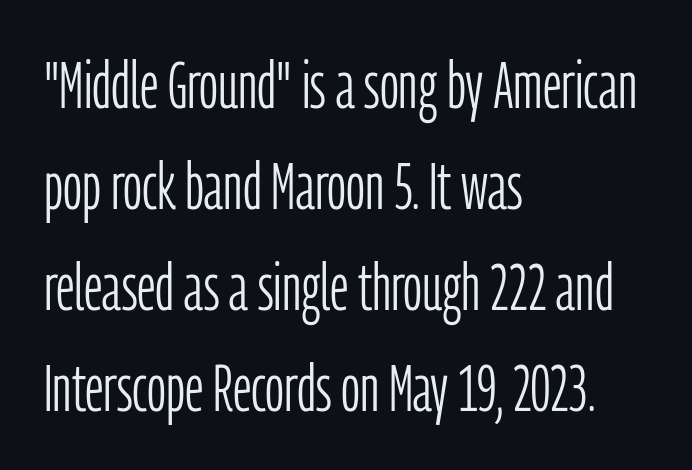
The rendering anchors every line to the left-hand side. The type sits square on the baseline with zero lean. The specimen omits any rule beneath the text block's lines. A normal amount of white space separates one row of letters from the next. Each letter keeps its own natural width here, so spacing adapts to shape.
